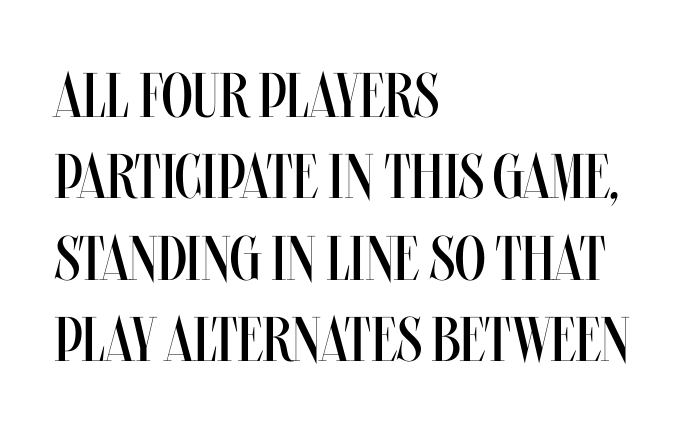
One glance says typical: line gaps are just what's usual. Horizontal alignment here is leftward, the default for most running prose. The passage shown has conventional tracking throughout. Note the varied advance widths — an 'i' is clearly narrower than an 'm'.
